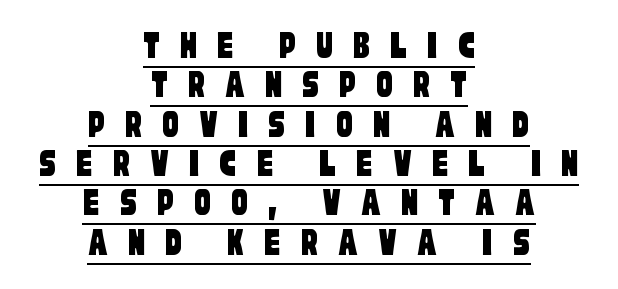
The image shows 41 px condensed sans-serif type; set centered, tight line spacing (0.96x), unusually wide letter spacing (+0.48 em), underlined; low stroke contrast and a large x-height.
